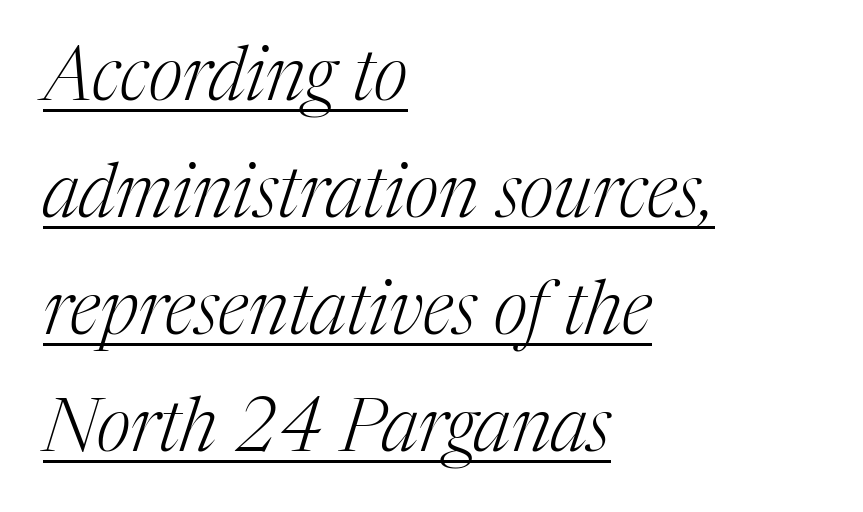
Q: Is the text bold? A: No.
Q: Is the text italic (slanted)? A: Yes, it leans right by about 17 degrees.
Q: Is the typeface a serif or a sans-serif typeface? A: Serif.
Q: Is the text underlined? A: Yes.
Q: How is the paragraph aligned? A: Left-aligned.
Q: Is the spacing between letters normal or unusually wide? A: Normal.
Q: Is the spacing between lines tight, normal or loose? A: Normal.
Q: Width (condensed, normal, or wide)? A: Normal.
Q: Stroke contrast? A: Medium.
Q: x-height? A: Medium.
Q: Monospaced? A: No.
